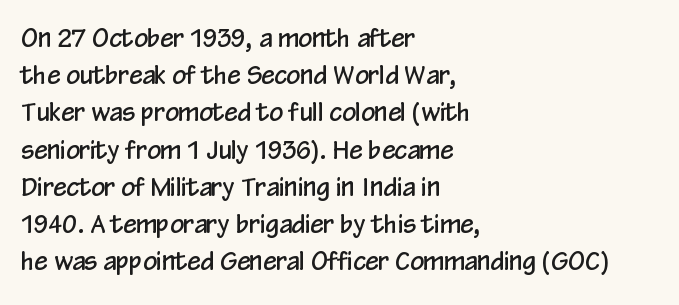
Interline gaps are of average width in this sample. The letters stand upright; this is a roman face. The face used here is rendered with its standard letterfit. Leftover space on each line is placed entirely after the last word. Beneath every word, the page is bare.
